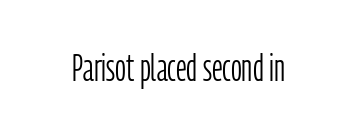
The letters advance in unequal steps, a hallmark of proportional type. Honestly, the letter spacing is just normal — you wouldn't notice it. What kind of face is this? One without serifs — a sans. Vertical stems look standard width or narrower in stroke.
